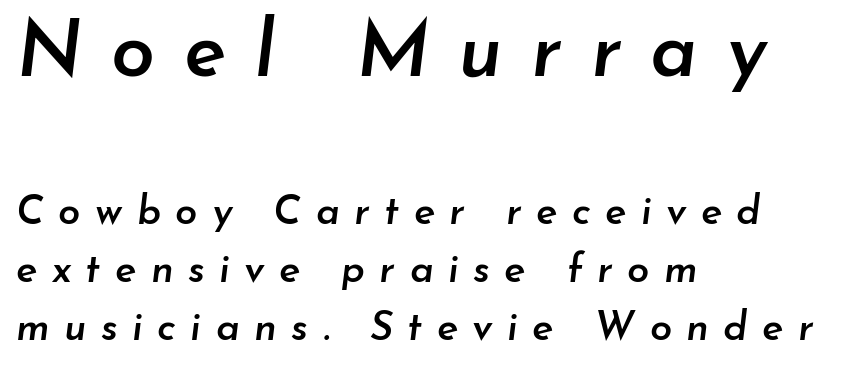
{"italic": "yes", "lean": "right", "slant_degrees": 7, "bold": "semi", "weight": "semibold", "width": "normal", "stroke_contrast": "low", "x_height": "small", "monospaced": "no", "underline": "no", "align": "left", "line_spacing": "normal", "line_spacing_ratio": 1.45, "letter_spacing": "wide", "letter_spacing_em": 0.36, "larger_block": "first", "size_ratio": 1.98, "glyph_px": 79}
